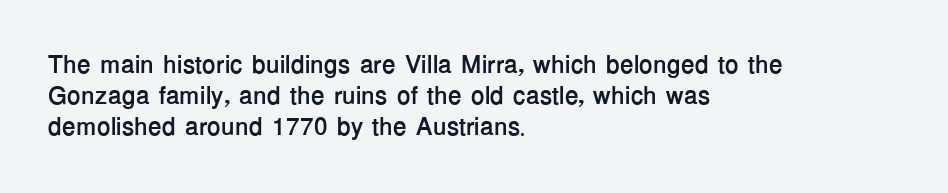
Q: Is the text bold? A: Yes.
Q: Is the text italic (slanted)? A: No, it is upright.
Q: Is the text underlined? A: No.
Q: How is the paragraph aligned? A: Left-aligned.
Q: Is the spacing between letters normal or unusually wide? A: Normal.
